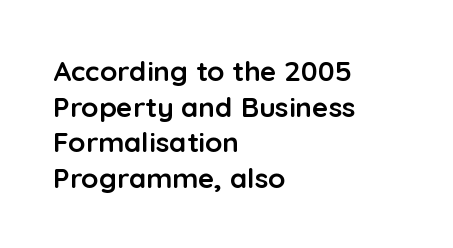
Q: Is the text bold? A: Yes.
Q: Is the text italic (slanted)? A: No, it is upright.
Q: Is the typeface a serif or a sans-serif typeface? A: Sans-serif.
Q: Is the text underlined? A: No.
Q: How is the paragraph aligned? A: Left-aligned.
Q: Is the spacing between letters normal or unusually wide? A: Normal.
Q: Is the spacing between lines tight, normal or loose? A: Normal.
Q: Width (condensed, normal, or wide)? A: Normal.
Q: Stroke contrast? A: Low.
Q: x-height? A: Medium.
Q: Monospaced? A: No.
